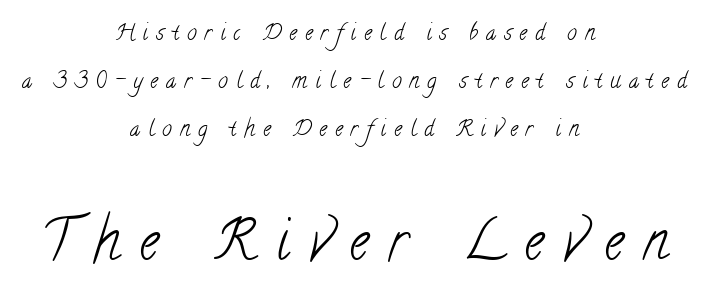
{"serif": "yes", "bold": "no", "weight": "light", "width": "condensed", "stroke_contrast": "low", "x_height": "small", "monospaced": "no", "underline": "no", "align": "center", "line_spacing": "loose", "line_spacing_ratio": 2.18, "letter_spacing": "wide", "letter_spacing_em": 0.36, "larger_block": "second", "size_ratio": 2.5, "glyph_px": 55}
